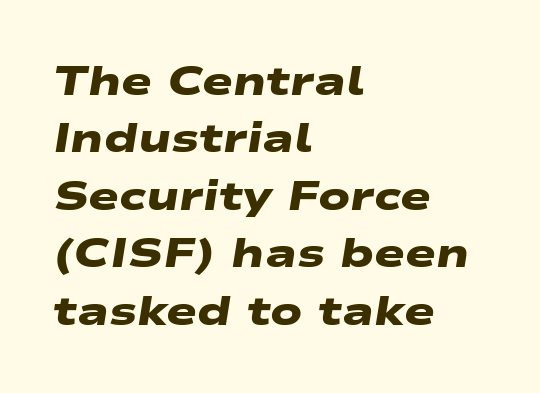
{"serif": "no", "bold": "yes", "weight": "heavy", "width": "wide", "stroke_contrast": "low", "x_height": "medium", "monospaced": "no", "underline": "no", "align": "left", "line_spacing": "normal", "line_spacing_ratio": 1.4, "letter_spacing": "normal", "letter_spacing_em": 0.0, "glyph_px": 41}
